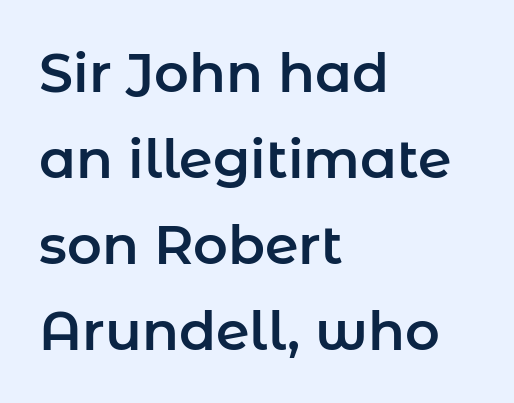
The image shows 54 px sans-serif type, upright; set left-aligned, normal line spacing (1.59x), normal letter spacing, not underlined; low stroke contrast and a medium x-height.
